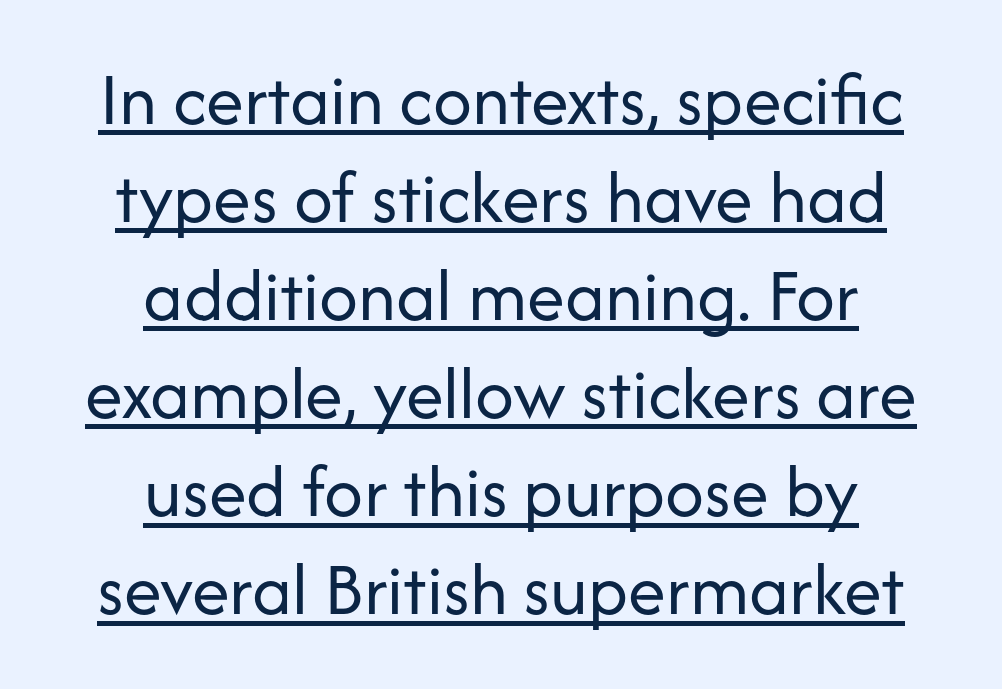
{"serif": "no", "italic": "no", "bold": "no", "weight": "regular", "width": "normal", "stroke_contrast": "low", "x_height": "medium", "monospaced": "no", "underline": "yes", "align": "center", "line_spacing": "normal", "line_spacing_ratio": 1.29, "letter_spacing": "normal", "letter_spacing_em": 0.0, "glyph_px": 76}
